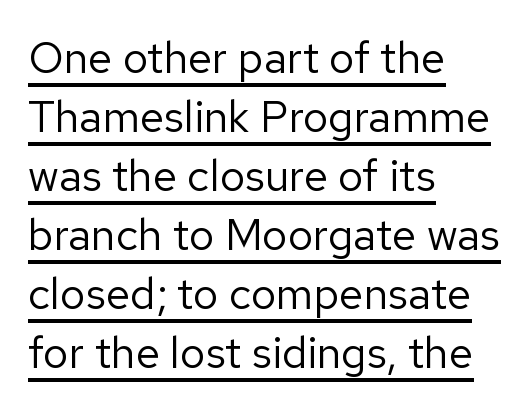
The image shows 44 px regular-weight sans-serif type, upright; set left-aligned, normal line spacing (1.34x), normal letter spacing, underlined; low stroke contrast and a medium x-height.
